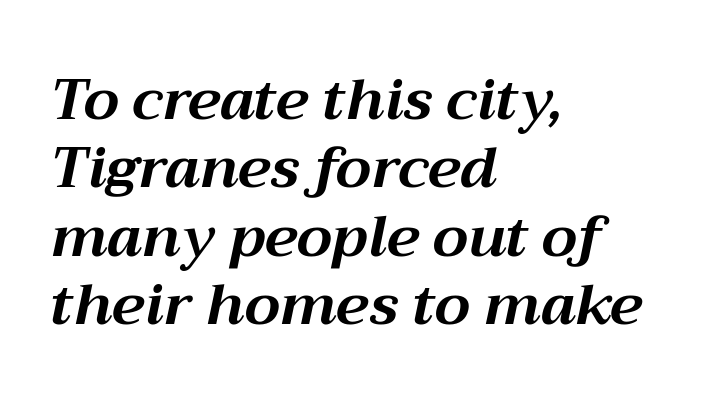
The image shows 57 px bold type, italic (leaning right); set left-aligned, line spacing 1.2x, normal letter spacing, not underlined; medium stroke contrast and a medium x-height.
